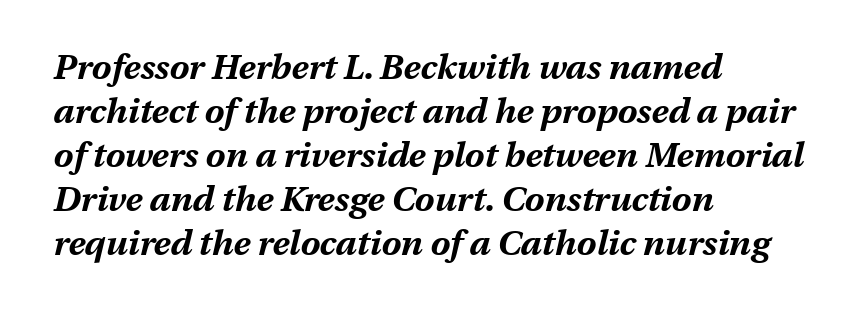
{"italic": "yes", "lean": "right", "slant_degrees": 13, "bold": "yes", "weight": "bold", "width": "normal", "stroke_contrast": "medium", "x_height": "medium", "monospaced": "no", "underline": "no", "align": "left", "line_spacing": "normal", "line_spacing_ratio": 1.26, "letter_spacing": "normal", "letter_spacing_em": 0.0, "glyph_px": 35}
